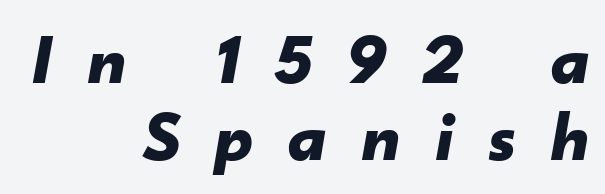
Q: Is the text bold? A: Yes.
Q: Is the text italic (slanted)? A: Yes, it leans right by about 10 degrees.
Q: Is the text underlined? A: No.
Q: How is the paragraph aligned? A: Right-aligned.
Q: Is the spacing between letters normal or unusually wide? A: Unusually wide.
Q: Is the spacing between lines tight, normal or loose? A: Tight.
Q: Width (condensed, normal, or wide)? A: Normal.
Q: Stroke contrast? A: Low.
Q: x-height? A: Small.
Q: Monospaced? A: No.
